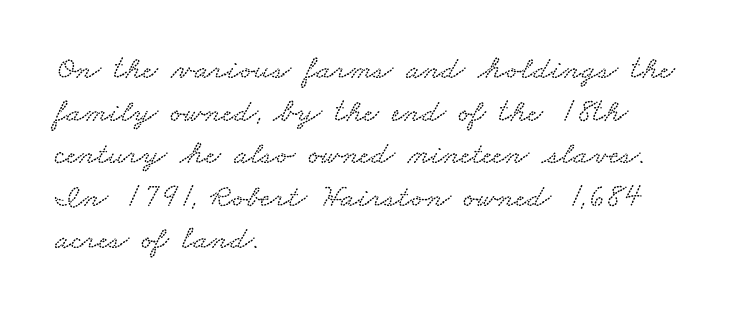
Q: Is the text underlined? A: No.
Q: How is the paragraph aligned? A: Left-aligned.
Q: Is the spacing between letters normal or unusually wide? A: Normal.
Q: Is the spacing between lines tight, normal or loose? A: Normal.
Q: Width (condensed, normal, or wide)? A: Wide.
Q: Stroke contrast? A: Low.
Q: x-height? A: Small.
Q: Monospaced? A: No.
